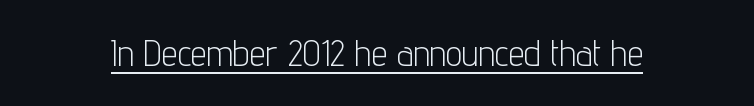
The image shows 36 px light, condensed sans-serif type, upright; set normal letter spacing, underlined; low stroke contrast and a medium x-height.
